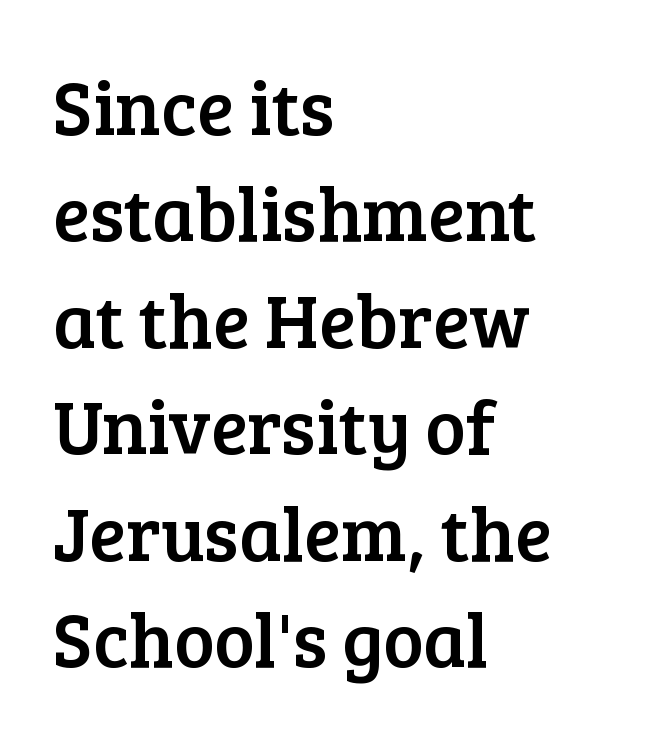
{"serif": "yes", "italic": "no", "width": "normal", "stroke_contrast": "low", "x_height": "medium", "monospaced": "no", "underline": "no", "align": "left", "line_spacing": "normal", "line_spacing_ratio": 1.4, "letter_spacing": "normal", "letter_spacing_em": 0.0, "glyph_px": 76}
